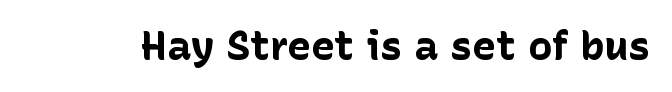
Q: Is the text bold? A: Yes.
Q: Is the text italic (slanted)? A: No, it is upright.
Q: Is the typeface a serif or a sans-serif typeface? A: Sans-serif.
Q: Is the text underlined? A: No.
Q: Is the spacing between letters normal or unusually wide? A: Normal.
Q: Width (condensed, normal, or wide)? A: Normal.
Q: Stroke contrast? A: Low.
Q: x-height? A: Medium.
Q: Monospaced? A: No.
